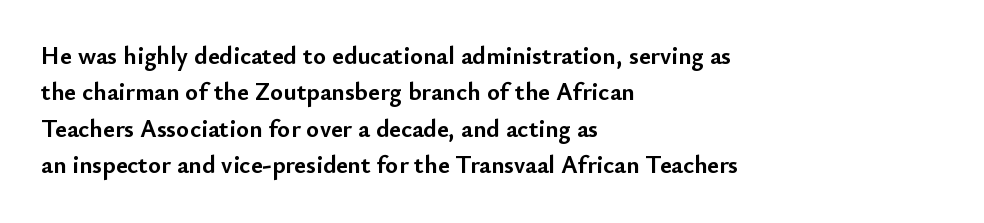
Q: Is the text bold? A: Yes.
Q: Is the text italic (slanted)? A: No, it is upright.
Q: Is the text underlined? A: No.
Q: How is the paragraph aligned? A: Left-aligned.
Q: Is the spacing between letters normal or unusually wide? A: Normal.
Q: Is the spacing between lines tight, normal or loose? A: Normal.
